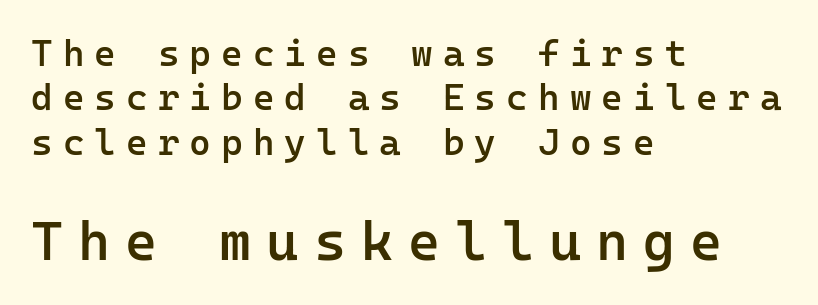
Q: Is the text bold? A: Semi-bold.
Q: Is the text italic (slanted)? A: No, it is upright.
Q: Is the typeface a serif or a sans-serif typeface? A: Sans-serif.
Q: Is the text underlined? A: No.
Q: How is the paragraph aligned? A: Left-aligned.
Q: Is the spacing between letters normal or unusually wide? A: Unusually wide.
Q: Which block of text is set in a larger size, the first (top) or the second (bottom)? A: The second (bottom) one.
Q: Width (condensed, normal, or wide)? A: Normal.
Q: Stroke contrast? A: Low.
Q: x-height? A: Medium.
Q: Monospaced? A: Yes.
